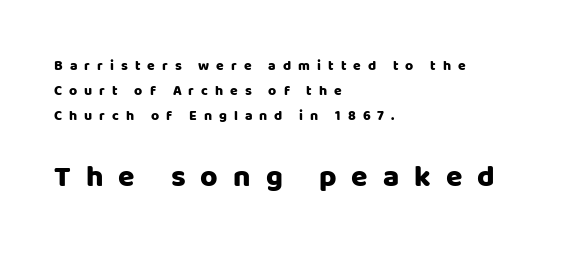
The image shows 30 px sans-serif type, upright; set left-aligned, line spacing 1.79x, unusually wide letter spacing (+0.5 em), not underlined; the second (bottom) block is 2.14x larger; low stroke contrast and a large x-height.
